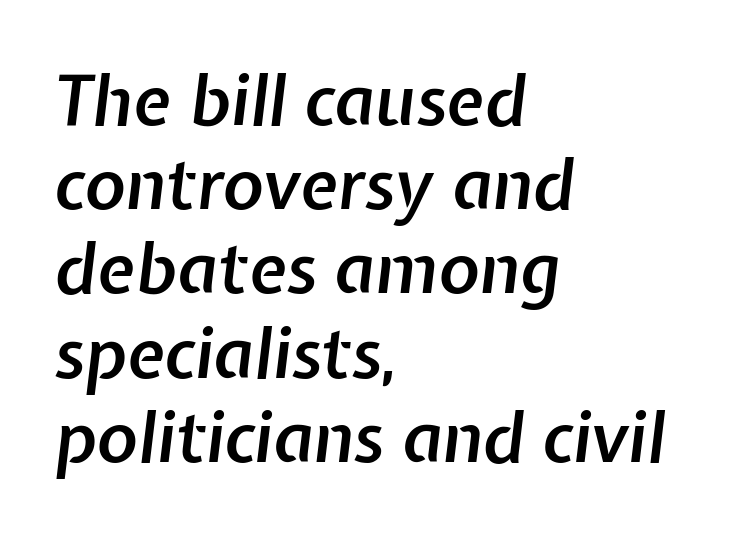
{"italic": "yes", "lean": "right", "slant_degrees": 7, "bold": "semi", "weight": "semibold", "width": "normal", "stroke_contrast": "low", "x_height": "medium", "monospaced": "no", "underline": "no", "align": "left", "line_spacing_ratio": 1.22, "letter_spacing": "normal", "letter_spacing_em": 0.0, "glyph_px": 69}
